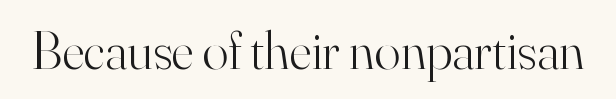
The image shows 54 px light serif type, upright; set normal letter spacing, not underlined; high stroke contrast and a small x-height.
